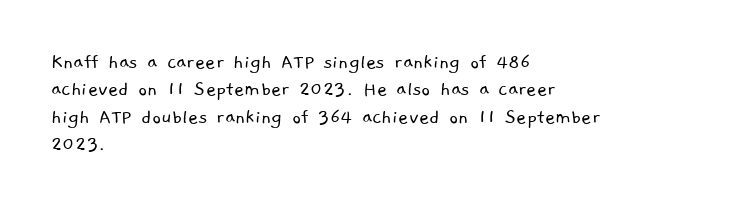
Q: Is the text bold? A: No.
Q: Is the text underlined? A: No.
Q: How is the paragraph aligned? A: Left-aligned.
Q: Is the spacing between letters normal or unusually wide? A: Normal.
Q: Is the spacing between lines tight, normal or loose? A: Normal.
